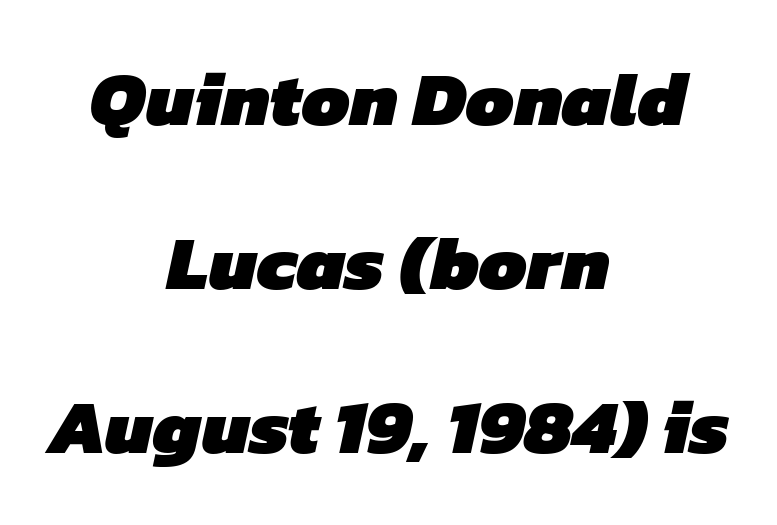
Unlike a traditional serif, this face leaves its strokes unadorned. If you measured baseline to baseline, you'd find a long distance. The lines in this sample share a center point and differ in where they start and stop. Underlining? Definitely not there. Do the characters align in a grid? No, the font is proportional.
